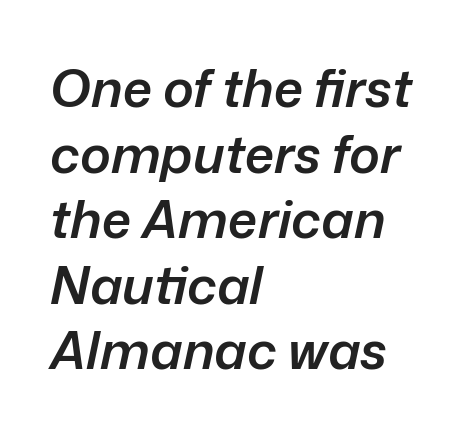
Q: Is the text bold? A: Semi-bold.
Q: Is the text italic (slanted)? A: Yes, it leans right by about 12 degrees.
Q: Is the text underlined? A: No.
Q: How is the paragraph aligned? A: Left-aligned.
Q: Is the spacing between letters normal or unusually wide? A: Normal.
Q: Is the spacing between lines tight, normal or loose? A: Normal.
Q: Width (condensed, normal, or wide)? A: Normal.
Q: Stroke contrast? A: Low.
Q: x-height? A: Medium.
Q: Monospaced? A: No.
